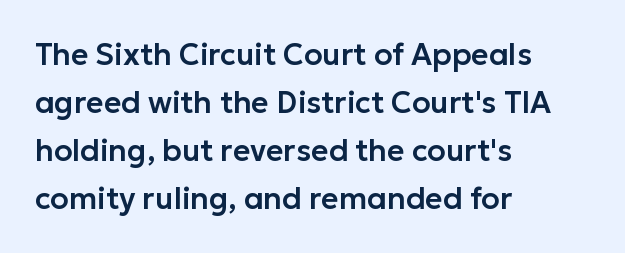
{"serif": "no", "italic": "no", "width": "normal", "stroke_contrast": "low", "x_height": "medium", "monospaced": "no", "underline": "no", "align": "left", "line_spacing": "normal", "line_spacing_ratio": 1.6, "letter_spacing": "normal", "letter_spacing_em": 0.0, "glyph_px": 30}
